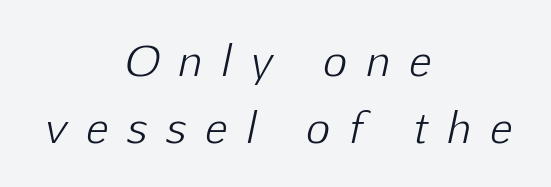
{"italic": "yes", "lean": "right", "slant_degrees": 12, "bold": "no", "weight": "light", "width": "normal", "stroke_contrast": "low", "x_height": "medium", "monospaced": "no", "underline": "no", "align": "center", "line_spacing": "normal", "line_spacing_ratio": 1.64, "letter_spacing": "wide", "letter_spacing_em": 0.48, "glyph_px": 41}
